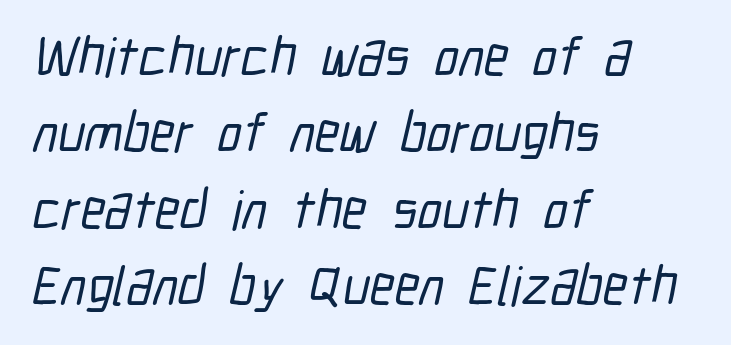
The image shows 55 px condensed sans-serif type; set left-aligned, normal line spacing (1.39x), normal letter spacing, not underlined; low stroke contrast and a medium x-height.
